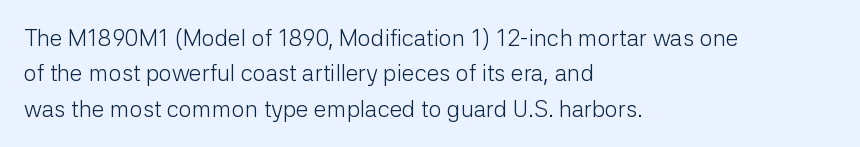
{"italic": "no", "bold": "no", "underline": "no", "align": "left", "line_spacing": "normal", "line_spacing_ratio": 1.54, "letter_spacing": "normal", "letter_spacing_em": 0.0, "glyph_px": 23}
